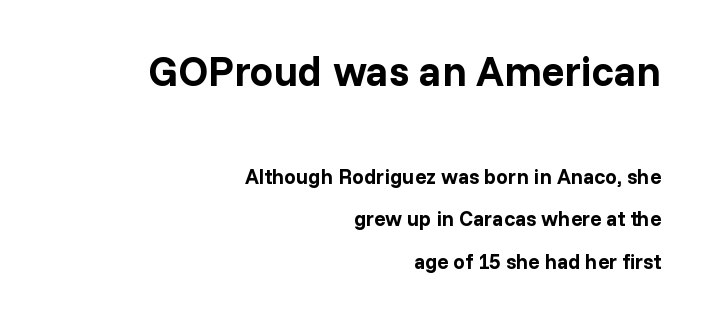
Note the varied advance widths — an 'i' is clearly narrower than an 'm'. Horizontal bands of white between lines are thick stripes. Nobody drew a line under any word here. Vertical strokes here are truly vertical. The passage shown begins with its larger block and ends with its smaller one.
